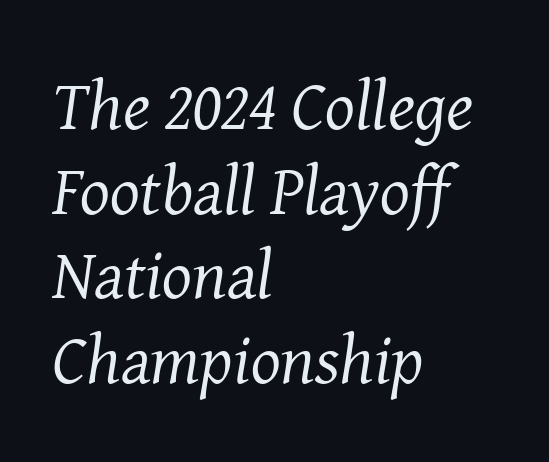
Q: Is the text bold? A: No.
Q: Is the text italic (slanted)? A: Yes, it leans right by about 8 degrees.
Q: Is the typeface a serif or a sans-serif typeface? A: Serif.
Q: Is the text underlined? A: No.
Q: How is the paragraph aligned? A: Left-aligned.
Q: Is the spacing between letters normal or unusually wide? A: Normal.
Q: Width (condensed, normal, or wide)? A: Normal.
Q: Stroke contrast? A: Medium.
Q: x-height? A: Medium.
Q: Monospaced? A: No.
